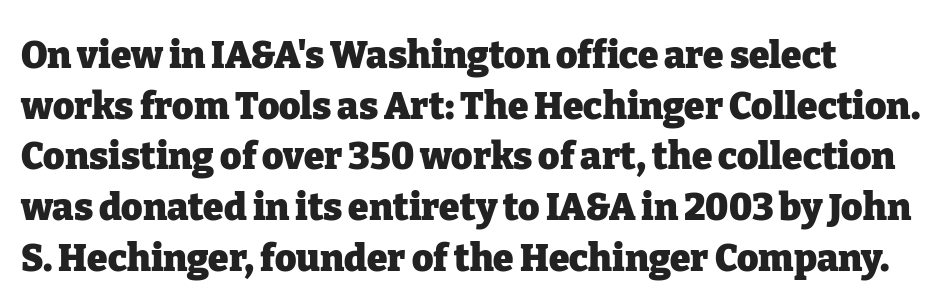
The image shows 37 px heavy serif type, upright; set left-aligned, normal line spacing (1.37x), normal letter spacing, not underlined; low stroke contrast and a medium x-height.
